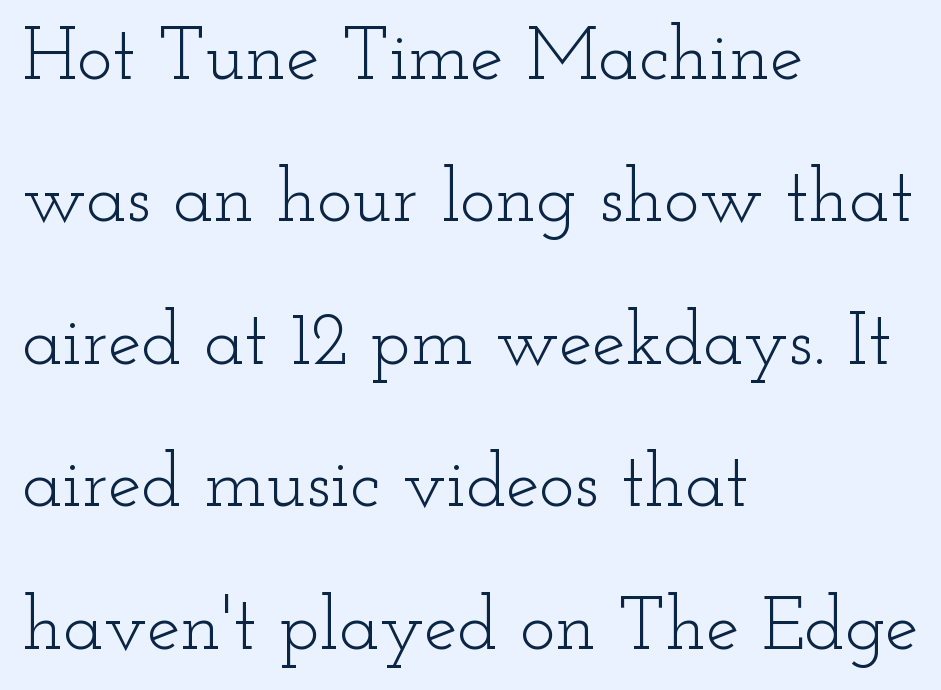
Q: Is the text bold? A: No.
Q: Is the text italic (slanted)? A: No, it is upright.
Q: Is the typeface a serif or a sans-serif typeface? A: Serif.
Q: Is the text underlined? A: No.
Q: How is the paragraph aligned? A: Left-aligned.
Q: Is the spacing between letters normal or unusually wide? A: Normal.
Q: Is the spacing between lines tight, normal or loose? A: Loose.
Q: Width (condensed, normal, or wide)? A: Wide.
Q: Stroke contrast? A: Low.
Q: x-height? A: Small.
Q: Monospaced? A: No.
